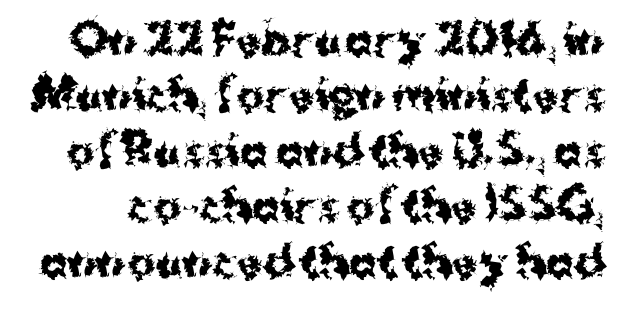
Q: Is the text bold? A: Yes.
Q: Is the text italic (slanted)? A: No, it is upright.
Q: Is the typeface a serif or a sans-serif typeface? A: Sans-serif.
Q: Is the text underlined? A: No.
Q: Is the spacing between letters normal or unusually wide? A: Normal.
Q: Is the spacing between lines tight, normal or loose? A: Normal.
Q: Width (condensed, normal, or wide)? A: Normal.
Q: Stroke contrast? A: Medium.
Q: x-height? A: Medium.
Q: Monospaced? A: No.
